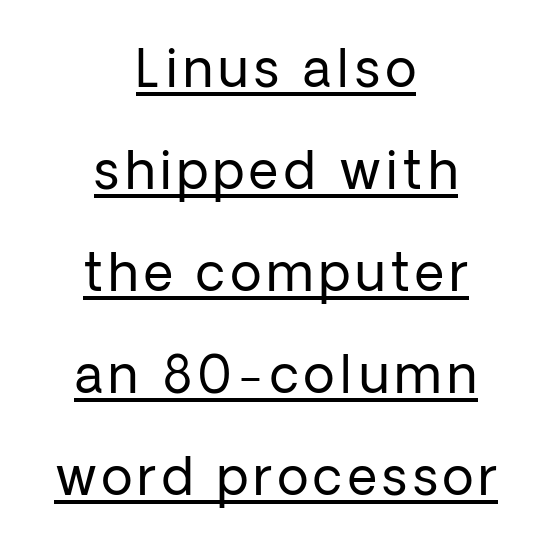
The image shows 51 px regular-weight sans-serif type, upright; set centered, loose line spacing (2.0x), underlined; low stroke contrast and a medium x-height.
